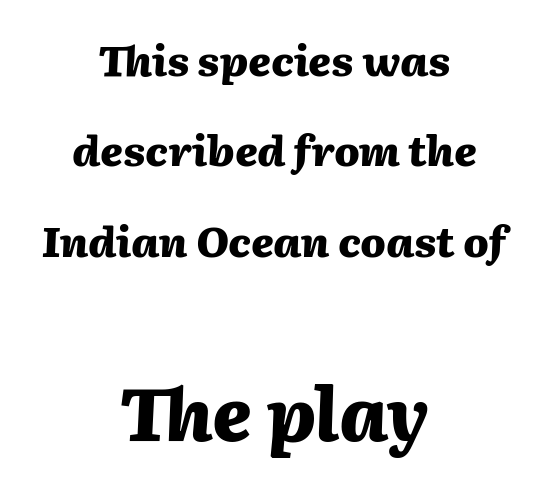
The horizontal fit of the characters is conventional and even. You could not count columns in this text — the font is proportionally spaced. When letters slant like this, we call the style italic. The passage shown begins with its smaller block and ends with its larger one. The font is running at its bold setting.
